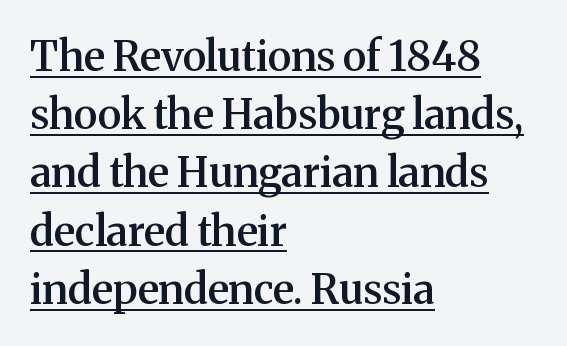
{"serif": "yes", "italic": "no", "bold": "semi", "weight": "semibold", "width": "normal", "stroke_contrast": "medium", "x_height": "medium", "monospaced": "no", "underline": "yes", "align": "left", "line_spacing": "normal", "line_spacing_ratio": 1.42, "letter_spacing": "normal", "letter_spacing_em": 0.0, "glyph_px": 41}
